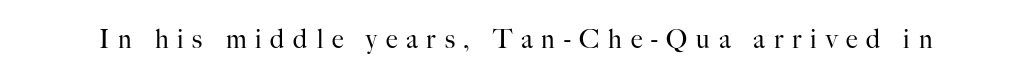
{"italic": "no", "bold": "no", "underline": "no", "letter_spacing": "wide", "letter_spacing_em": 0.34, "glyph_px": 26}
